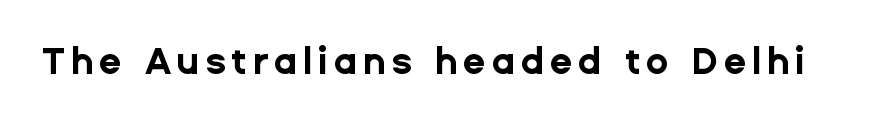
Every letter is thick-stroked: bold, no question. Vertical strokes here are truly vertical. Nope, no serifs anywhere on these letters. Do the characters align in a grid? No, the font is proportional.
